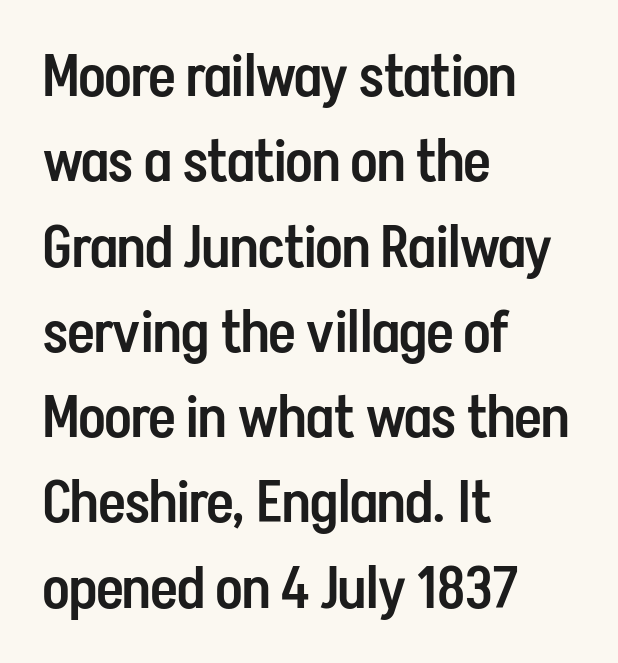
Q: Is the text bold? A: Semi-bold.
Q: Is the text italic (slanted)? A: No, it is upright.
Q: Is the typeface a serif or a sans-serif typeface? A: Sans-serif.
Q: Is the text underlined? A: No.
Q: How is the paragraph aligned? A: Left-aligned.
Q: Is the spacing between letters normal or unusually wide? A: Normal.
Q: Is the spacing between lines tight, normal or loose? A: Normal.
Q: Width (condensed, normal, or wide)? A: Condensed.
Q: Stroke contrast? A: Low.
Q: x-height? A: Medium.
Q: Monospaced? A: No.
